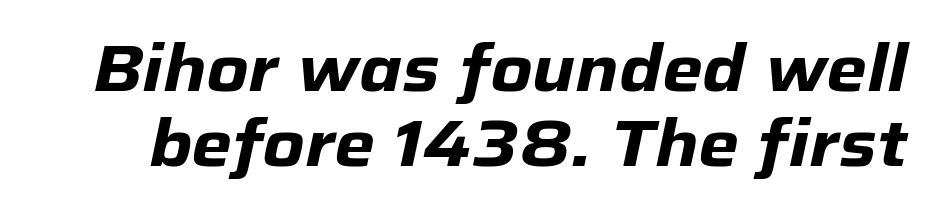
Is the type slanted? Yes — the strokes lean at a clear angle. You could not count columns in this text — the font is proportionally spaced. Nothing unusual about the tracking: characters are spaced as the font intends. Rows of type sit shoulder to shoulder in the vertical direction. The letters are bold, with thick, heavy strokes. The space beneath each line is pristine and unruled.
